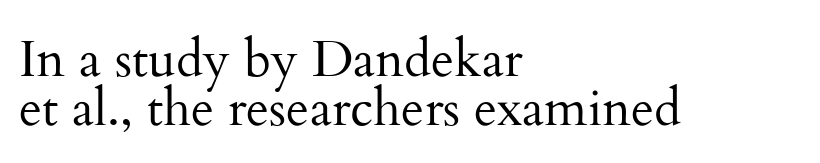
The image shows 51 px regular-weight serif type, upright; set left-aligned, tight line spacing (0.96x), normal letter spacing, not underlined; medium stroke contrast and a small x-height.
